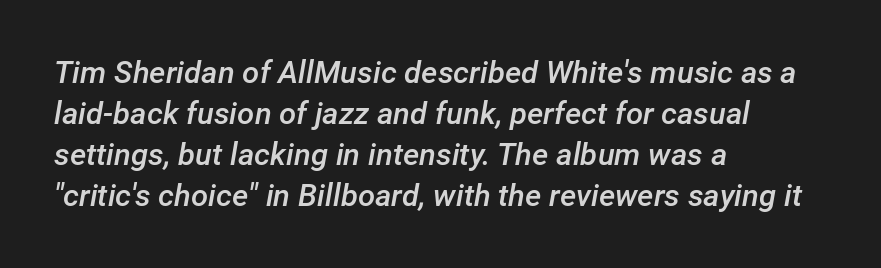
{"italic": "yes", "lean": "right", "slant_degrees": 12, "bold": "semi", "weight": "semibold", "width": "normal", "stroke_contrast": "low", "x_height": "medium", "monospaced": "no", "underline": "no", "align": "left", "line_spacing": "normal", "line_spacing_ratio": 1.32, "letter_spacing": "normal", "letter_spacing_em": 0.0, "glyph_px": 31}
